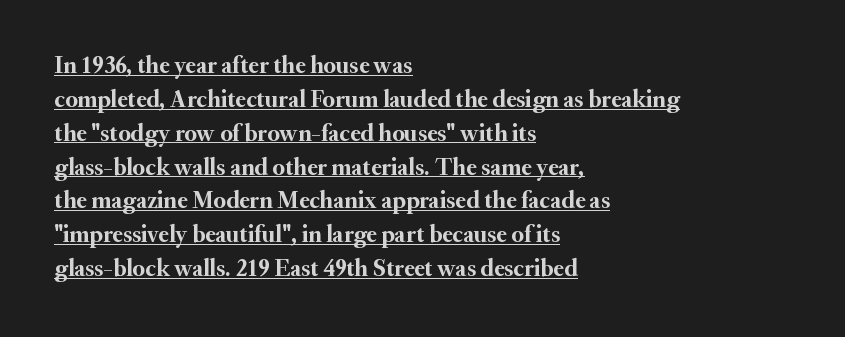
{"italic": "no", "bold": "yes", "underline": "yes", "align": "left", "line_spacing": "normal", "line_spacing_ratio": 1.41, "letter_spacing": "normal", "letter_spacing_em": 0.0, "glyph_px": 24}
